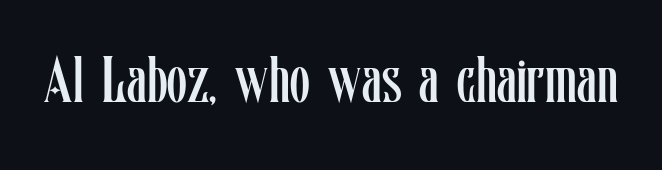
Q: Is the text bold? A: No.
Q: Is the text italic (slanted)? A: No, it is upright.
Q: Is the text underlined? A: No.
Q: Is the spacing between letters normal or unusually wide? A: Normal.
Q: Width (condensed, normal, or wide)? A: Condensed.
Q: Stroke contrast? A: Low.
Q: x-height? A: Medium.
Q: Monospaced? A: No.
